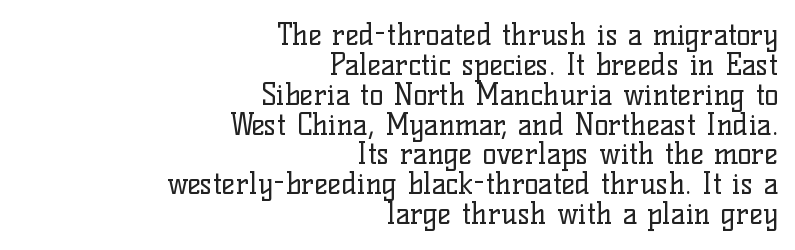
The image shows 29 px regular-weight serif type, upright; set right-aligned, tight line spacing (1.03x), normal letter spacing, not underlined; low stroke contrast and a medium x-height.
